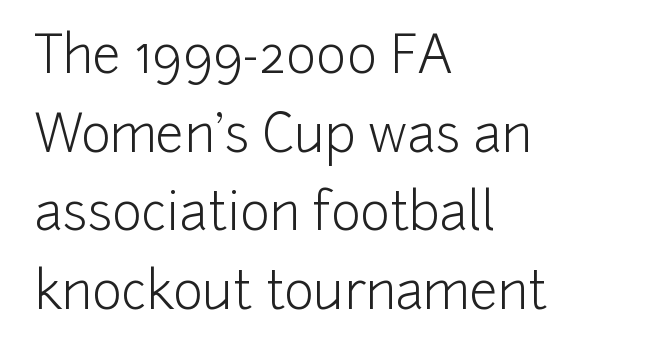
{"serif": "no", "italic": "no", "bold": "no", "weight": "light", "width": "normal", "stroke_contrast": "low", "x_height": "medium", "monospaced": "no", "underline": "no", "align": "left", "line_spacing": "normal", "line_spacing_ratio": 1.54, "letter_spacing": "normal", "letter_spacing_em": 0.0, "glyph_px": 51}
